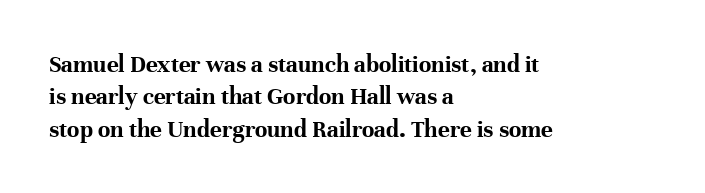
{"italic": "no", "bold": "yes", "underline": "no", "align": "left", "line_spacing": "normal", "line_spacing_ratio": 1.3, "letter_spacing": "normal", "letter_spacing_em": 0.0, "glyph_px": 25}
